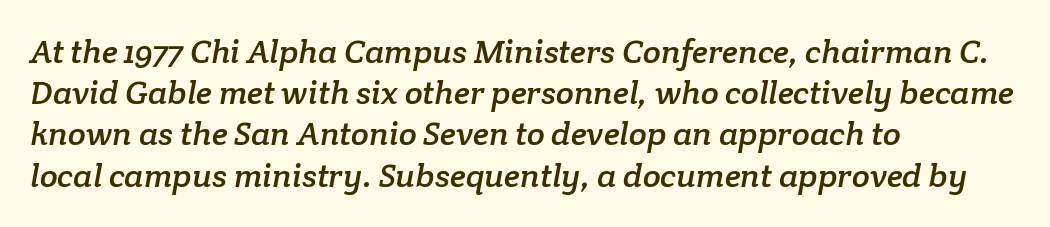
The image shows 33 px serif type; set left-aligned, normal line spacing (1.25x), normal letter spacing, not underlined; low stroke contrast and a medium x-height.
